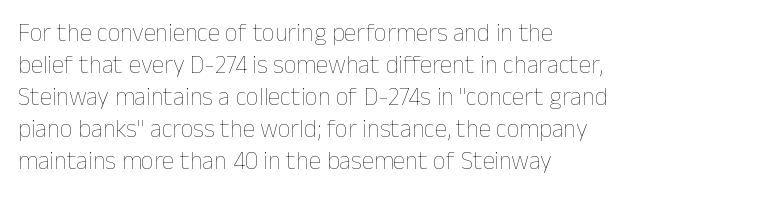
Glance below the letters and you will spot only blank space. The weight tops out at a normal text grade. Teacher's note: observe the even left margin — that is flush-left alignment. Interline gaps are of average width in this sample. In terms of posture, this sample is upright.
